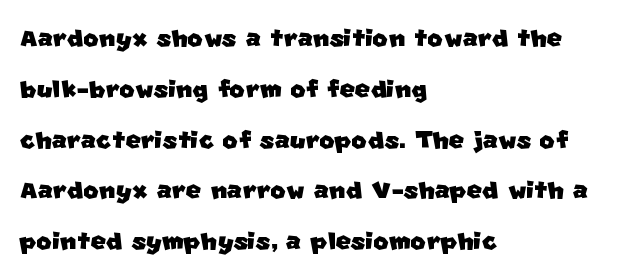
{"serif": "no", "width": "normal", "stroke_contrast": "low", "x_height": "large", "monospaced": "no", "underline": "no", "align": "left", "line_spacing": "normal", "line_spacing_ratio": 1.54, "letter_spacing": "normal", "letter_spacing_em": 0.0, "glyph_px": 33}
